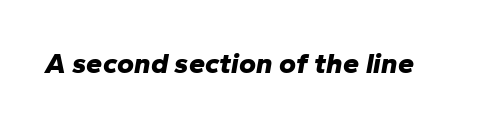
Q: Is the text bold? A: Yes.
Q: Is the text italic (slanted)? A: Yes, it leans right by about 10 degrees.
Q: Is the text underlined? A: No.
Q: Is the spacing between letters normal or unusually wide? A: Normal.
Q: Width (condensed, normal, or wide)? A: Normal.
Q: Stroke contrast? A: Low.
Q: x-height? A: Medium.
Q: Monospaced? A: No.
